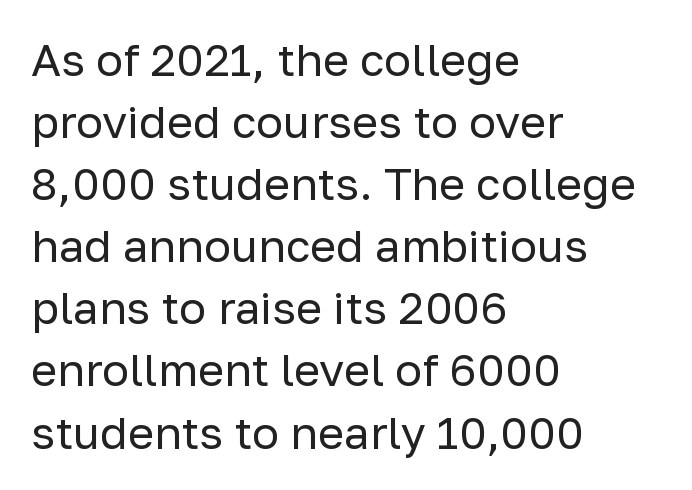
Q: Is the text bold? A: No.
Q: Is the text italic (slanted)? A: No, it is upright.
Q: Is the typeface a serif or a sans-serif typeface? A: Sans-serif.
Q: Is the text underlined? A: No.
Q: How is the paragraph aligned? A: Left-aligned.
Q: Is the spacing between letters normal or unusually wide? A: Normal.
Q: Is the spacing between lines tight, normal or loose? A: Normal.
Q: Width (condensed, normal, or wide)? A: Normal.
Q: Stroke contrast? A: Low.
Q: x-height? A: Medium.
Q: Monospaced? A: No.
